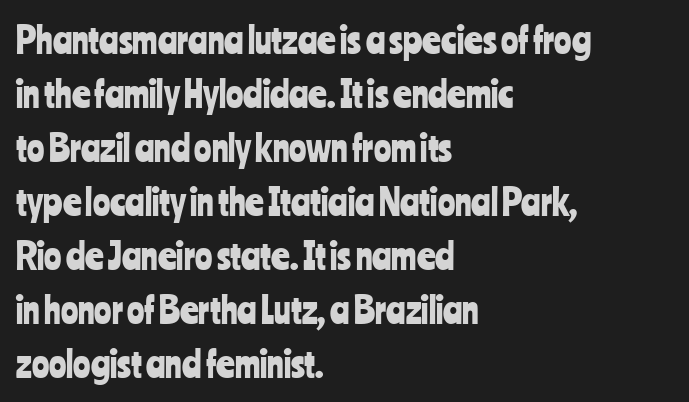
Q: Is the text italic (slanted)? A: No, it is upright.
Q: Is the typeface a serif or a sans-serif typeface? A: Sans-serif.
Q: Is the text underlined? A: No.
Q: How is the paragraph aligned? A: Left-aligned.
Q: Is the spacing between letters normal or unusually wide? A: Normal.
Q: Is the spacing between lines tight, normal or loose? A: Normal.
Q: Width (condensed, normal, or wide)? A: Condensed.
Q: Stroke contrast? A: Low.
Q: x-height? A: Medium.
Q: Monospaced? A: No.
